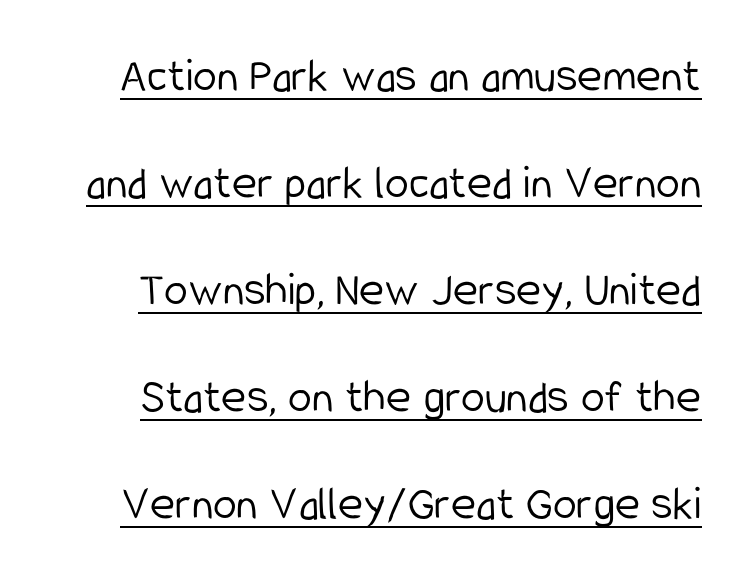
{"serif": "no", "italic": "no", "bold": "no", "weight": "light", "width": "condensed", "stroke_contrast": "low", "x_height": "medium", "monospaced": "no", "underline": "yes", "line_spacing": "loose", "line_spacing_ratio": 2.23, "letter_spacing": "normal", "letter_spacing_em": 0.0, "glyph_px": 48}
